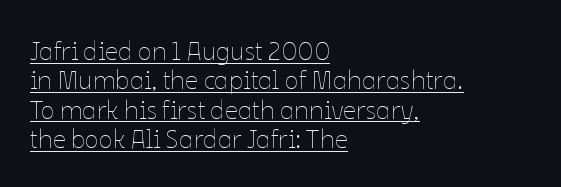
The image shows 26 px text type, upright; set left-aligned, tight line spacing (1.13x), normal letter spacing, underlined.
